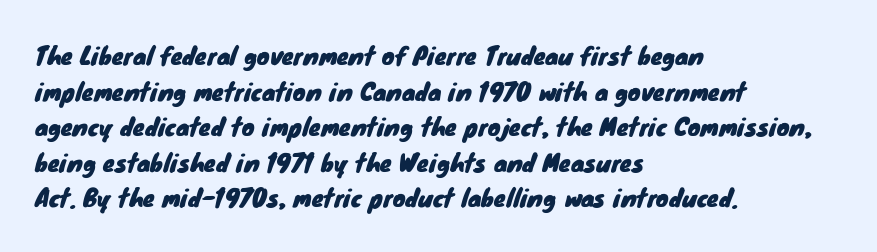
The setting favours the left margin, as ordinary paragraphs usually do. The baseline area is clear. The lines sit at an ordinary, default distance from one another. Students, note that the glyphs here touch the page at normal intervals.
